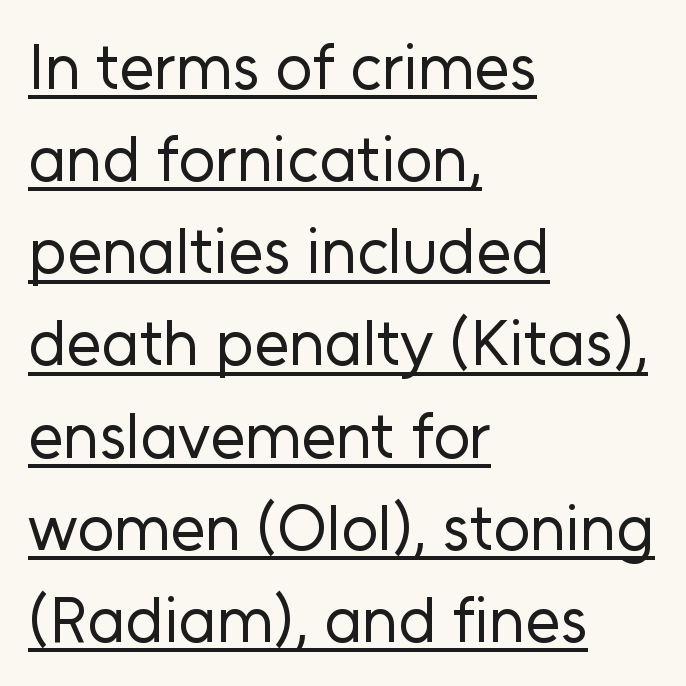
The image shows 64 px regular-weight sans-serif type, upright; set left-aligned, normal line spacing (1.44x), normal letter spacing, underlined; low stroke contrast and a medium x-height.
